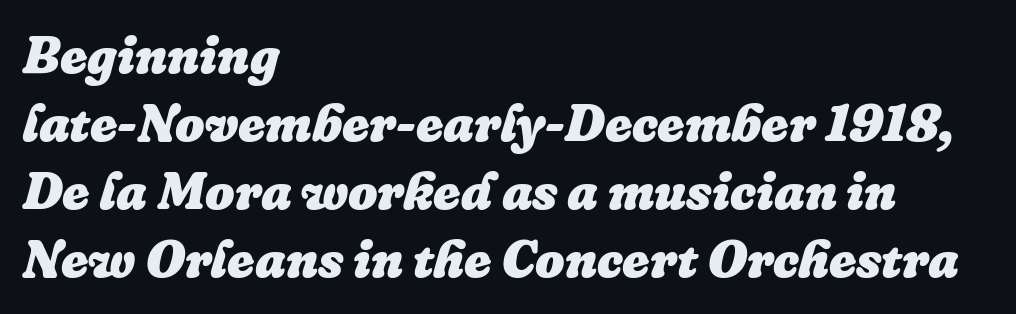
Strong, thick strokes mark this as bold type. Glyph-to-glyph distance matches everyday printed text. The passage shown leans; its letterforms are oblique. A typesetter would call this leading conventional body-copy spacing.
